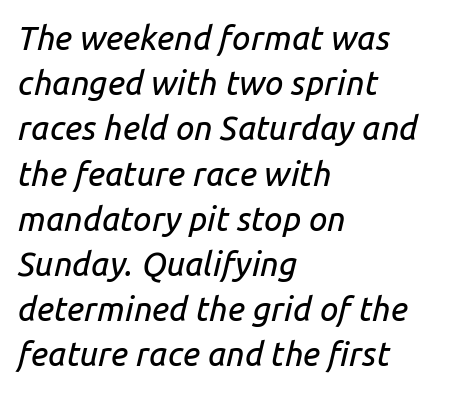
The image shows 33 px text type, italic (leaning right); set left-aligned, normal line spacing (1.37x), normal letter spacing, not underlined; low stroke contrast and a medium x-height.
